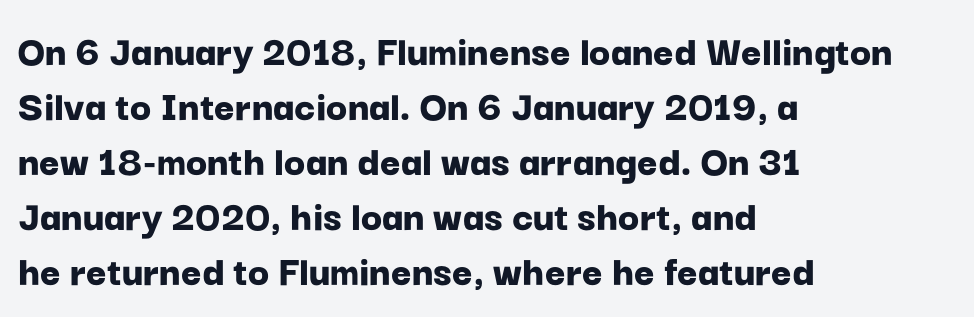
Q: Is the text bold? A: Yes.
Q: Is the text italic (slanted)? A: No, it is upright.
Q: Is the typeface a serif or a sans-serif typeface? A: Sans-serif.
Q: Is the text underlined? A: No.
Q: How is the paragraph aligned? A: Left-aligned.
Q: Is the spacing between letters normal or unusually wide? A: Normal.
Q: Is the spacing between lines tight, normal or loose? A: Normal.
Q: Width (condensed, normal, or wide)? A: Normal.
Q: Stroke contrast? A: Low.
Q: x-height? A: Medium.
Q: Monospaced? A: No.
